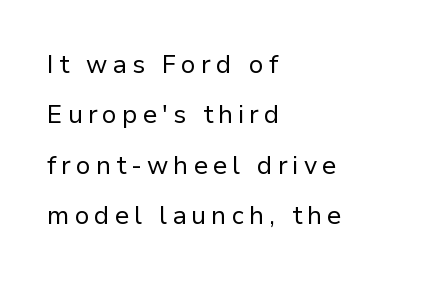
Q: Is the text bold? A: No.
Q: Is the text italic (slanted)? A: No, it is upright.
Q: Is the text underlined? A: No.
Q: How is the paragraph aligned? A: Left-aligned.
Q: Is the spacing between letters normal or unusually wide? A: Unusually wide.
Q: Is the spacing between lines tight, normal or loose? A: Loose.
